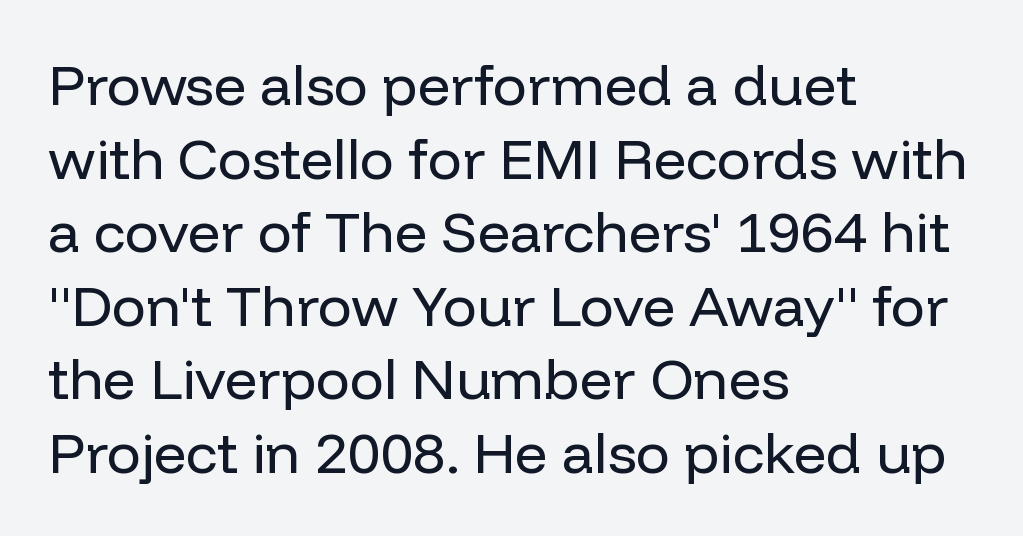
The rendering uses natural spacing where letterforms have individual widths. These lines are composed in type without serifs. Visually the block forms a straight wall on the left and a jagged coastline on the right. These glyphs show unthickened strokes, regular width or finer. There is no visible air inserted between adjacent glyphs. Students, observe: this is what conventionally led text looks like.
